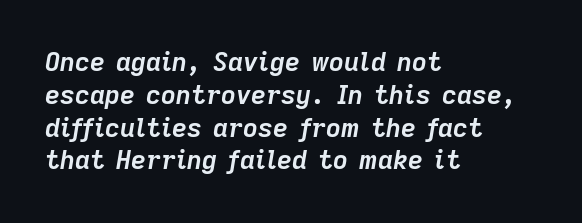
The image shows 26 px bold type, italic (leaning right); set left-aligned, normal line spacing (1.26x), normal letter spacing, not underlined.
